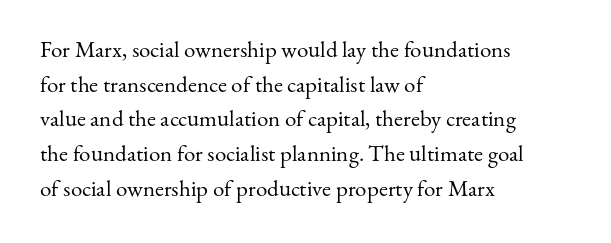
{"italic": "no", "bold": "no", "underline": "no", "align": "left", "line_spacing": "normal", "line_spacing_ratio": 1.51, "letter_spacing": "normal", "letter_spacing_em": 0.0, "glyph_px": 23}
